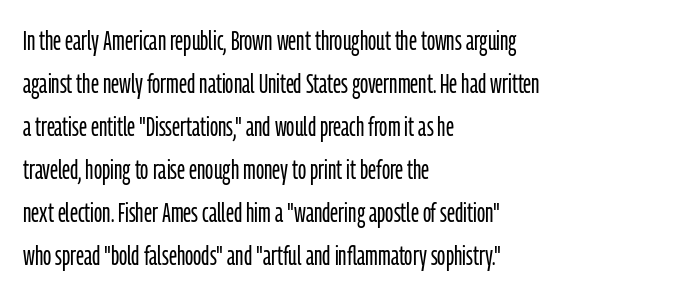
The image shows 27 px text type, upright; set left-aligned, normal line spacing (1.59x), normal letter spacing, not underlined.
